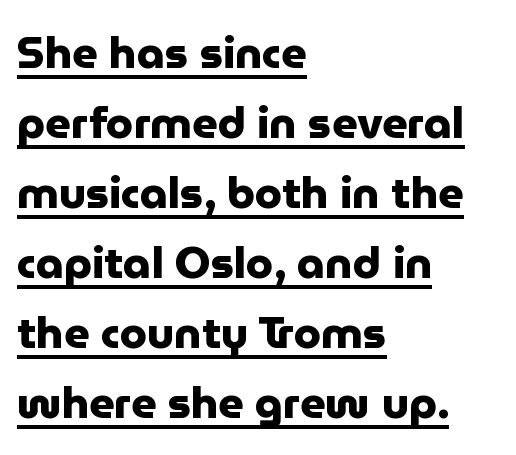
{"serif": "no", "italic": "no", "bold": "yes", "weight": "heavy", "width": "normal", "stroke_contrast": "low", "x_height": "medium", "monospaced": "no", "underline": "yes", "align": "left", "line_spacing": "normal", "line_spacing_ratio": 1.59, "letter_spacing": "normal", "letter_spacing_em": 0.0, "glyph_px": 44}
